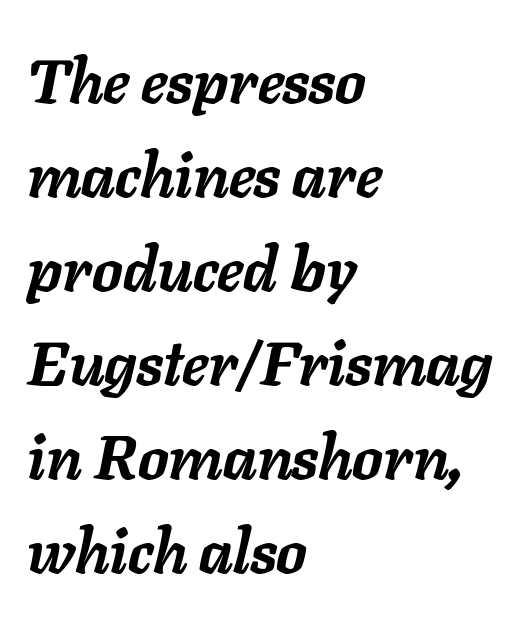
Normally led — the rows are evenly, conventionally spaced. The tracking reads as untouched default to a designer's eye. Students, this is bold: see how much ink each stroke carries. The foot of each line stays bare and open. The passage shown is typed in a proportional face where columns would drift. This sample uses an oblique cut, with every glyph tilted off the vertical.
